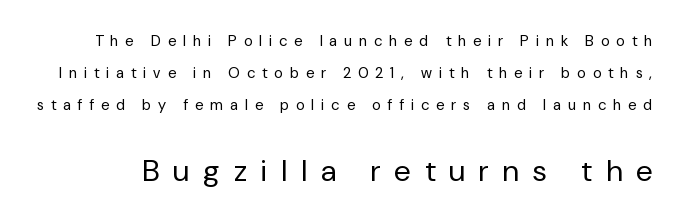
{"serif": "no", "italic": "no", "bold": "no", "weight": "regular", "width": "normal", "stroke_contrast": "low", "x_height": "medium", "monospaced": "no", "underline": "no", "line_spacing": "loose", "line_spacing_ratio": 2.13, "letter_spacing": "wide", "letter_spacing_em": 0.47, "larger_block": "second", "size_ratio": 2.0, "glyph_px": 30}
